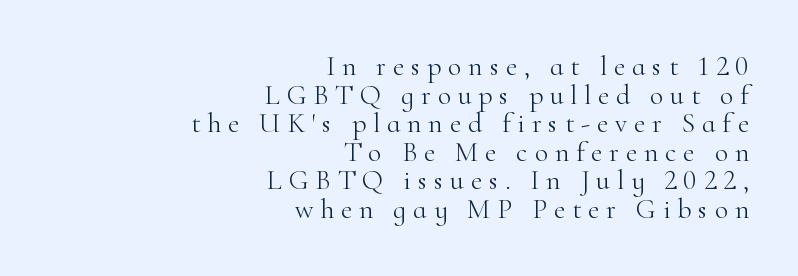
The image shows 28 px light serif type, upright; set right-aligned, tight line spacing (1.02x), unusually wide letter spacing (+0.24 em), not underlined; high stroke contrast and a small x-height.
